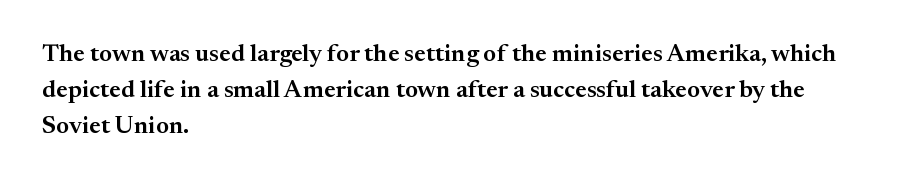
Caption: semibold face, moderately heavy strokes. Type without underlining. Quick note: interline space is typical. Vertical strokes here are truly vertical. Caption: multi-line text, flush left, ragged right.
